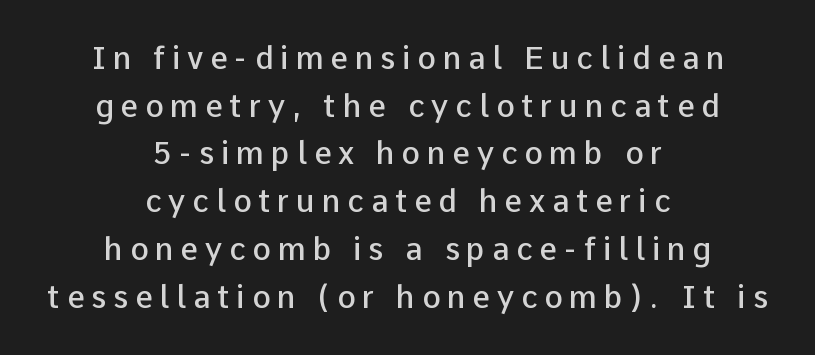
{"serif": "no", "italic": "no", "bold": "semi", "weight": "semibold", "width": "normal", "stroke_contrast": "low", "x_height": "medium", "monospaced": "no", "underline": "no", "align": "center", "line_spacing": "normal", "line_spacing_ratio": 1.54, "letter_spacing": "wide", "letter_spacing_em": 0.22, "glyph_px": 31}
